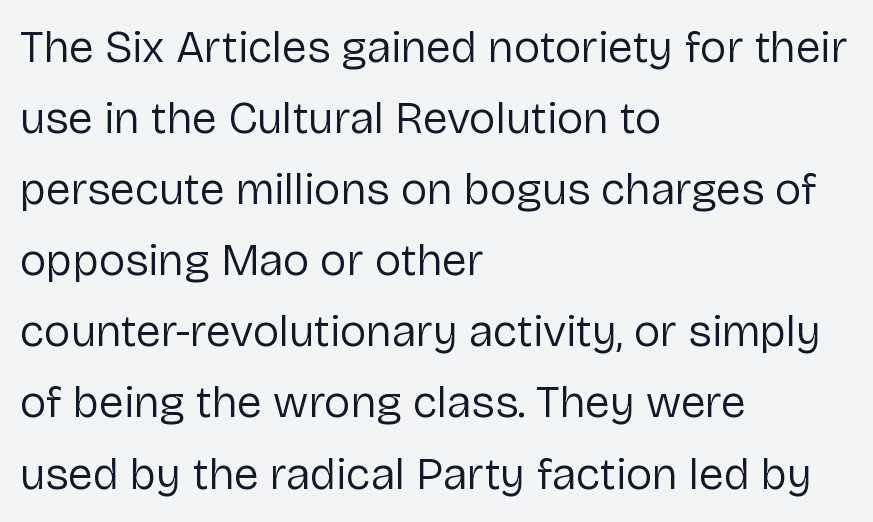
Q: Is the text bold? A: No.
Q: Is the text italic (slanted)? A: No, it is upright.
Q: Is the typeface a serif or a sans-serif typeface? A: Sans-serif.
Q: Is the text underlined? A: No.
Q: How is the paragraph aligned? A: Left-aligned.
Q: Is the spacing between letters normal or unusually wide? A: Normal.
Q: Is the spacing between lines tight, normal or loose? A: Normal.
Q: Width (condensed, normal, or wide)? A: Normal.
Q: Stroke contrast? A: Low.
Q: x-height? A: Medium.
Q: Monospaced? A: No.
